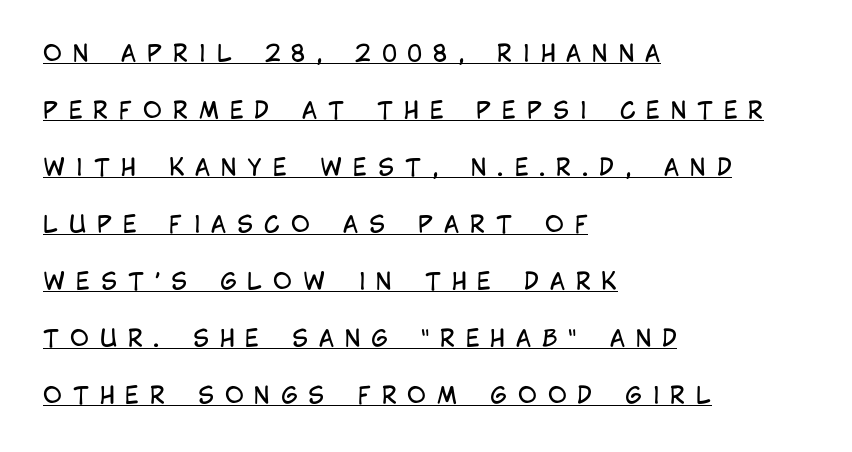
Q: Is the text bold? A: No.
Q: Is the text italic (slanted)? A: No, it is upright.
Q: Is the text underlined? A: Yes.
Q: How is the paragraph aligned? A: Left-aligned.
Q: Is the spacing between letters normal or unusually wide? A: Unusually wide.
Q: Is the spacing between lines tight, normal or loose? A: Loose.
